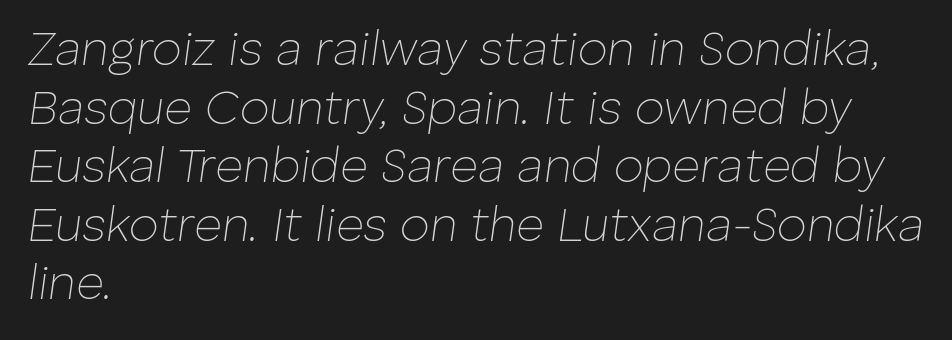
Q: Is the text bold? A: No.
Q: Is the text italic (slanted)? A: Yes, it leans right by about 8 degrees.
Q: Is the text underlined? A: No.
Q: How is the paragraph aligned? A: Left-aligned.
Q: Is the spacing between letters normal or unusually wide? A: Normal.
Q: Width (condensed, normal, or wide)? A: Normal.
Q: Stroke contrast? A: Low.
Q: x-height? A: Medium.
Q: Monospaced? A: No.
